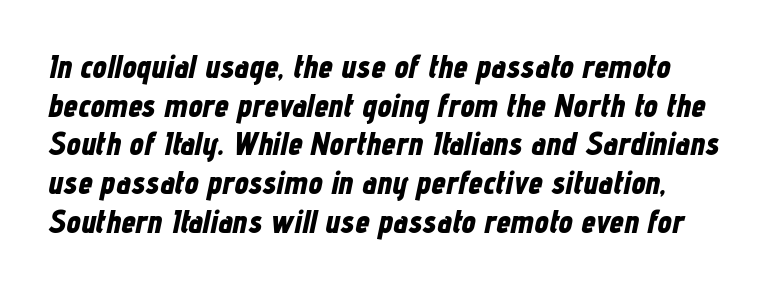
The image shows 32 px bold, condensed type, italic (leaning right); set left-aligned, line spacing 1.21x, normal letter spacing, not underlined; low stroke contrast and a medium x-height.
